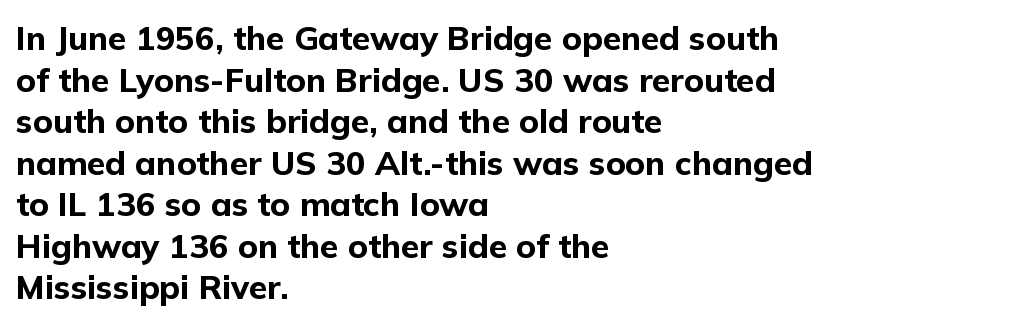
The image shows 33 px bold sans-serif type, upright; set left-aligned, normal line spacing (1.26x), normal letter spacing, not underlined; low stroke contrast and a medium x-height.
